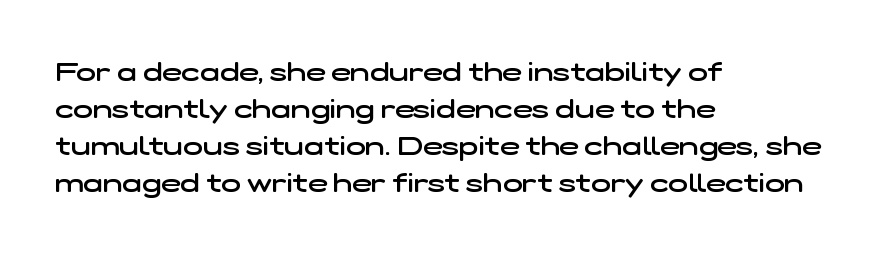
The line-height multiplier appears to be the usual default. Look at the stroke-to-counter ratio: somewhat heavy, a semibold. A bare baseline throughout the passage. Leftover space on each line is placed entirely after the last word.
